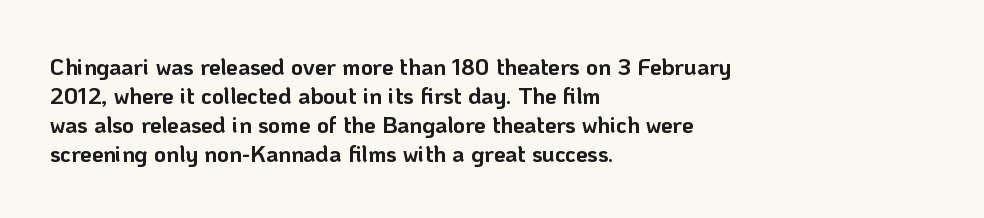
The image shows 23 px bold type, upright; set left-aligned, normal line spacing (1.26x), normal letter spacing, not underlined.
